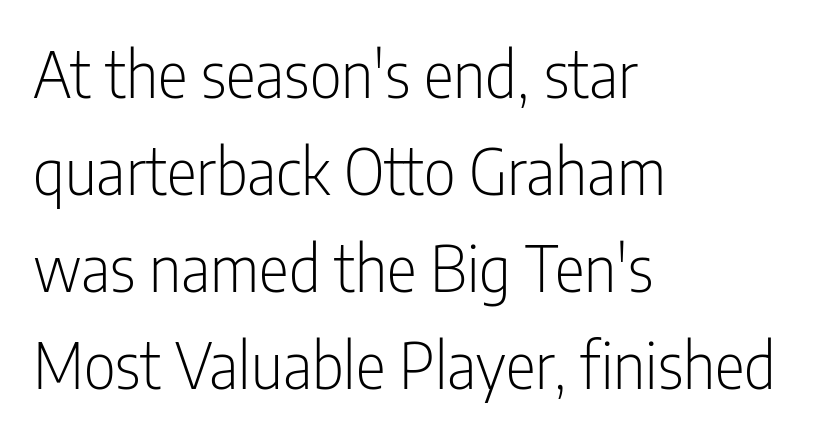
{"serif": "no", "italic": "no", "bold": "no", "weight": "light", "width": "condensed", "stroke_contrast": "low", "x_height": "medium", "monospaced": "no", "underline": "no", "align": "left", "line_spacing": "normal", "line_spacing_ratio": 1.54, "letter_spacing": "normal", "letter_spacing_em": 0.0, "glyph_px": 63}
